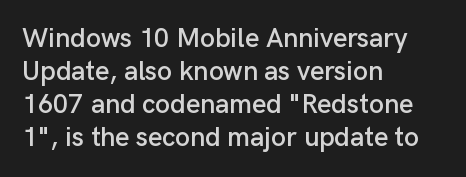
No extra tracking has been applied to these lines. Check the space under the baseline: it is left empty. The font's upright variant was chosen for this text. Casual observation: everything's shoved over to the left.
